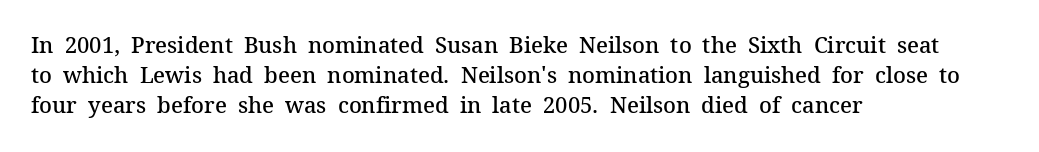
{"italic": "no", "bold": "semi", "underline": "no", "align": "left", "line_spacing": "normal", "line_spacing_ratio": 1.37, "letter_spacing": "normal", "letter_spacing_em": 0.0, "glyph_px": 22}
